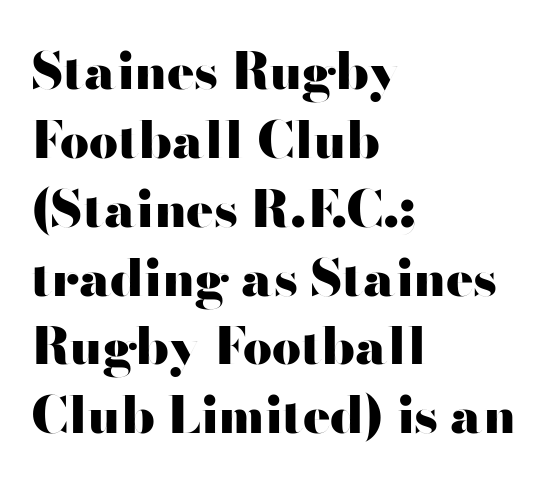
{"italic": "no", "bold": "yes", "weight": "heavy", "width": "wide", "stroke_contrast": "high", "x_height": "small", "monospaced": "no", "underline": "no", "align": "left", "line_spacing": "normal", "line_spacing_ratio": 1.35, "letter_spacing": "normal", "letter_spacing_em": 0.0, "glyph_px": 51}
